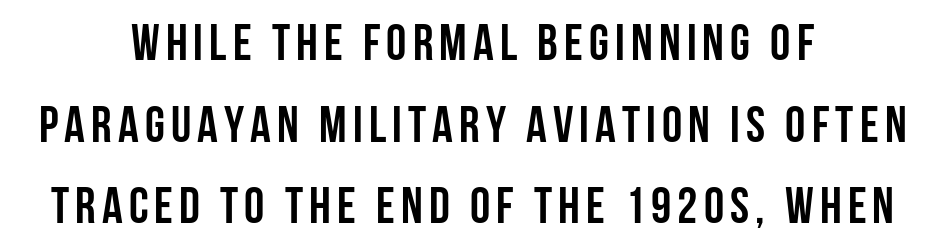
{"serif": "no", "italic": "no", "bold": "yes", "weight": "semibold", "width": "condensed", "stroke_contrast": "low", "x_height": "large", "monospaced": "no", "underline": "no", "align": "center", "line_spacing": "normal", "line_spacing_ratio": 1.6, "glyph_px": 51}
